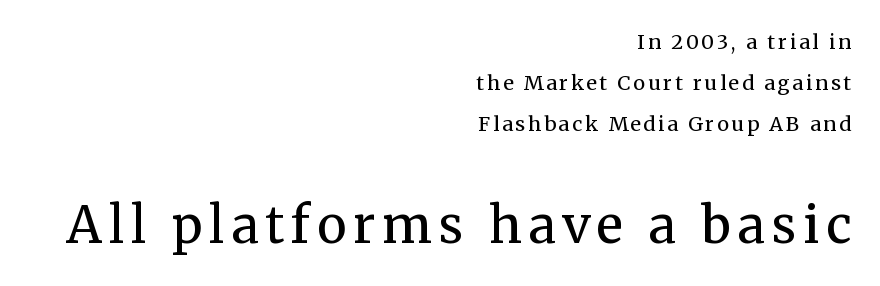
Q: Is the text bold? A: No.
Q: Is the text italic (slanted)? A: No, it is upright.
Q: Is the typeface a serif or a sans-serif typeface? A: Serif.
Q: Is the text underlined? A: No.
Q: How is the paragraph aligned? A: Right-aligned.
Q: Is the spacing between lines tight, normal or loose? A: Loose.
Q: Which block of text is set in a larger size, the first (top) or the second (bottom)? A: The second (bottom) one.
Q: Width (condensed, normal, or wide)? A: Normal.
Q: Stroke contrast? A: Medium.
Q: x-height? A: Medium.
Q: Monospaced? A: No.
